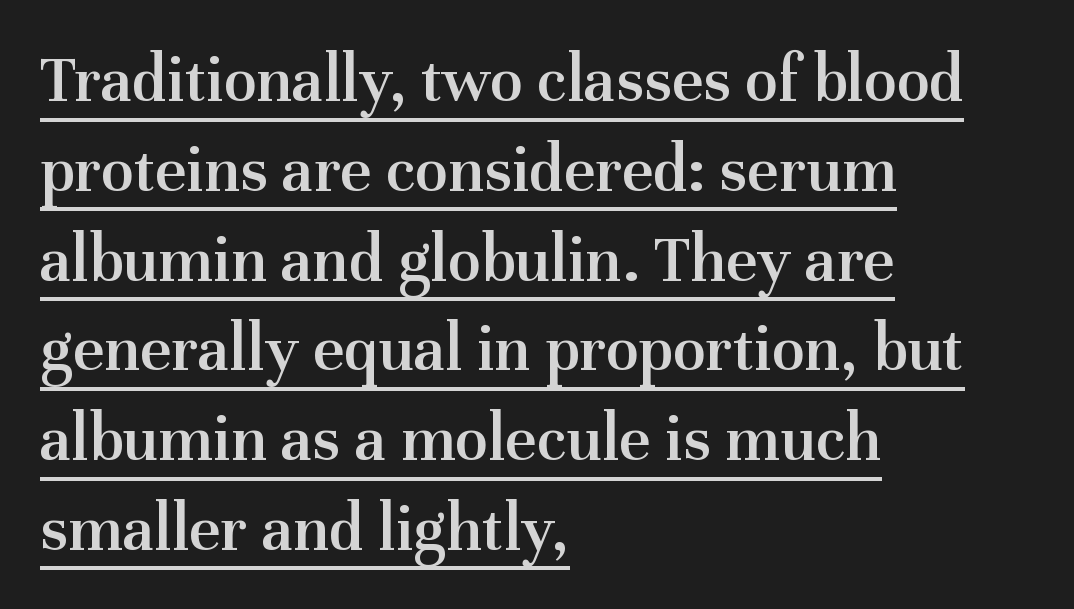
{"serif": "yes", "italic": "no", "bold": "semi", "weight": "semibold", "width": "normal", "stroke_contrast": "medium", "x_height": "medium", "monospaced": "no", "underline": "yes", "align": "left", "line_spacing": "normal", "line_spacing_ratio": 1.32, "letter_spacing": "normal", "letter_spacing_em": 0.0, "glyph_px": 68}
